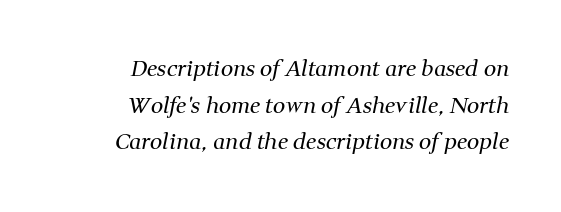
Q: Is the text bold? A: No.
Q: Is the text italic (slanted)? A: Yes, it leans right by about 11 degrees.
Q: Is the text underlined? A: No.
Q: How is the paragraph aligned? A: Right-aligned.
Q: Is the spacing between letters normal or unusually wide? A: Normal.
Q: Is the spacing between lines tight, normal or loose? A: Normal.
